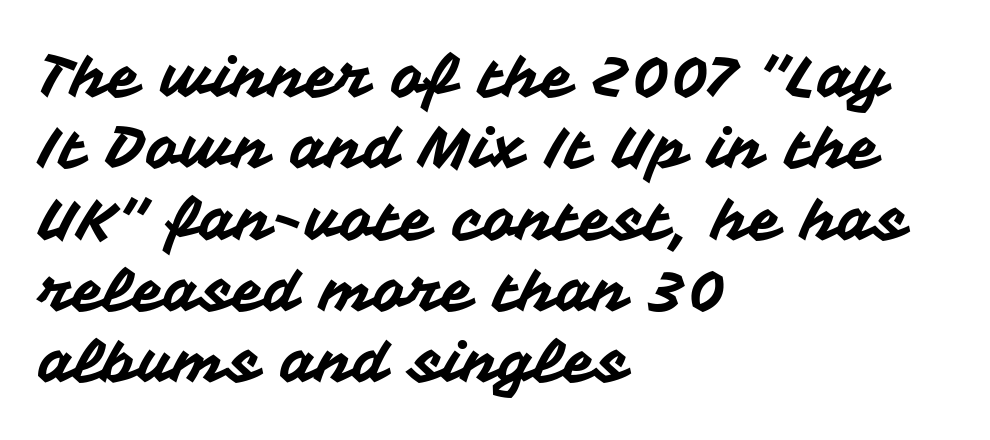
Q: Is the text italic (slanted)? A: Yes.
Q: Is the typeface a serif or a sans-serif typeface? A: Sans-serif.
Q: Is the text underlined? A: No.
Q: How is the paragraph aligned? A: Left-aligned.
Q: Is the spacing between letters normal or unusually wide? A: Normal.
Q: Width (condensed, normal, or wide)? A: Normal.
Q: Stroke contrast? A: Medium.
Q: x-height? A: Medium.
Q: Monospaced? A: No.
